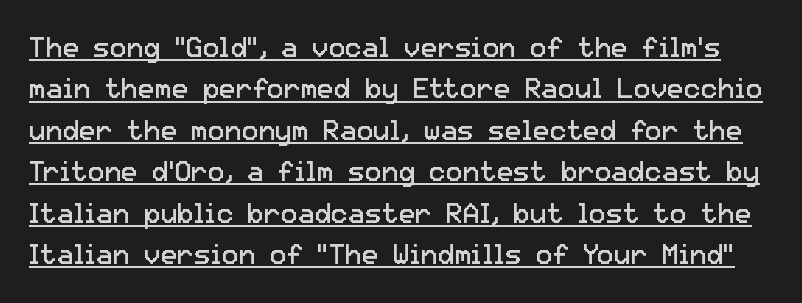
Q: Is the text bold? A: No.
Q: Is the text italic (slanted)? A: No, it is upright.
Q: Is the typeface a serif or a sans-serif typeface? A: Sans-serif.
Q: Is the text underlined? A: Yes.
Q: Is the spacing between letters normal or unusually wide? A: Normal.
Q: Is the spacing between lines tight, normal or loose? A: Normal.
Q: Width (condensed, normal, or wide)? A: Normal.
Q: Stroke contrast? A: Low.
Q: x-height? A: Medium.
Q: Monospaced? A: No.
